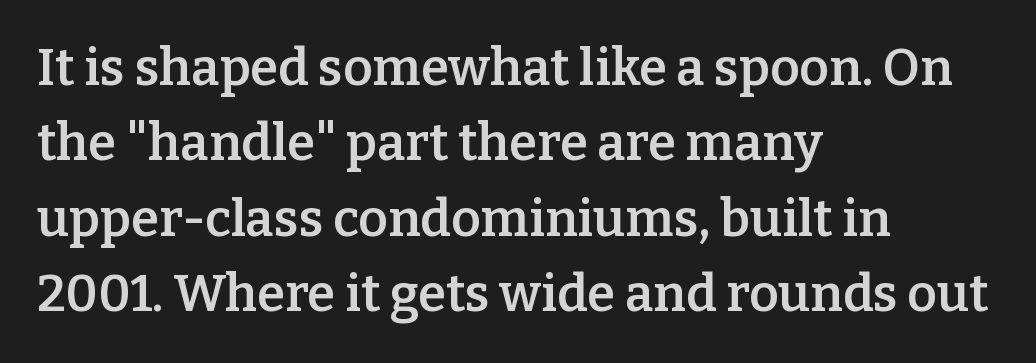
Q: Is the text bold? A: Semi-bold.
Q: Is the text italic (slanted)? A: No, it is upright.
Q: Is the typeface a serif or a sans-serif typeface? A: Serif.
Q: Is the text underlined? A: No.
Q: How is the paragraph aligned? A: Left-aligned.
Q: Is the spacing between letters normal or unusually wide? A: Normal.
Q: Is the spacing between lines tight, normal or loose? A: Normal.
Q: Width (condensed, normal, or wide)? A: Normal.
Q: Stroke contrast? A: Low.
Q: x-height? A: Medium.
Q: Monospaced? A: No.
